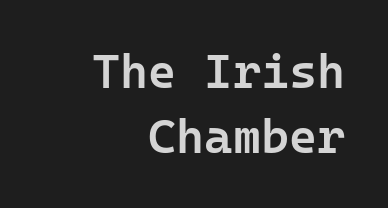
{"serif": "no", "italic": "no", "bold": "semi", "weight": "semibold", "width": "normal", "stroke_contrast": "low", "x_height": "medium", "underline": "no", "align": "right", "line_spacing": "normal", "line_spacing_ratio": 1.35, "letter_spacing": "normal", "letter_spacing_em": 0.0, "glyph_px": 48}
